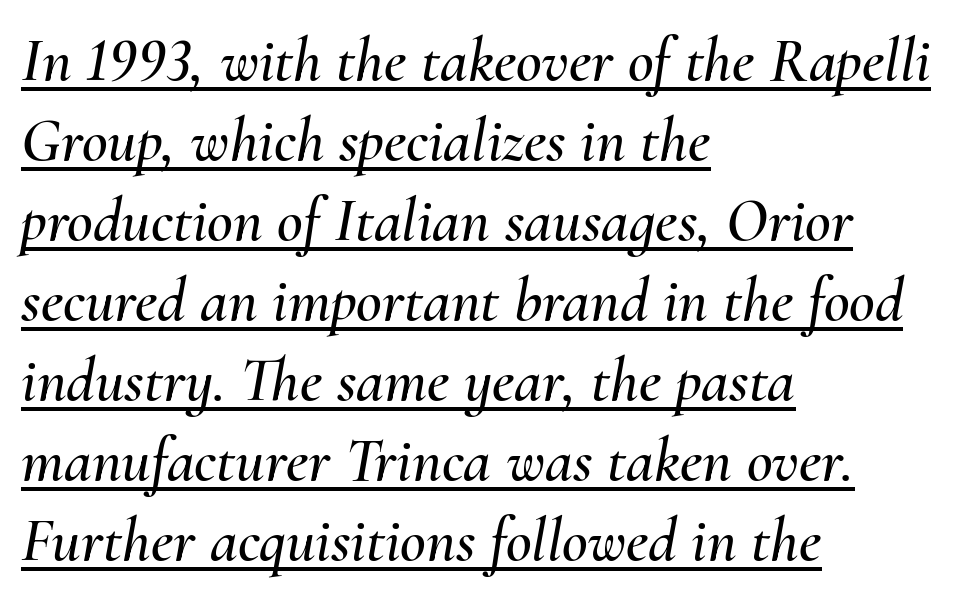
Is this a fixed-width face? No — the glyphs have proportional, varying widths. Vertically, the passage feels balanced, rows spaced as you'd expect. The gaps between neighbouring characters are ordinary and unremarkable. This is underlined copy, the kind a proofreader might mark for attention. The rendering applies a slant to the glyphs.
